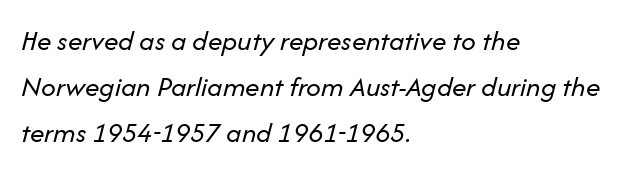
{"italic": "yes", "lean": "right", "slant_degrees": 14, "bold": "no", "weight": "regular", "width": "normal", "stroke_contrast": "low", "x_height": "medium", "monospaced": "no", "underline": "no", "align": "left", "line_spacing": "normal", "line_spacing_ratio": 1.58, "letter_spacing": "normal", "letter_spacing_em": 0.0, "glyph_px": 29}
